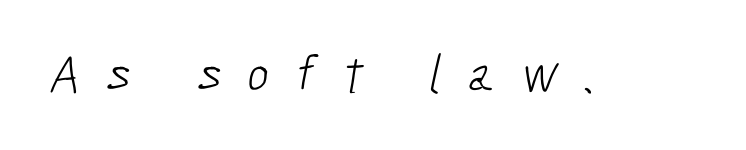
The image shows 53 px light, condensed sans-serif type; set unusually wide letter spacing (+0.48 em), not underlined; low stroke contrast and a medium x-height.
